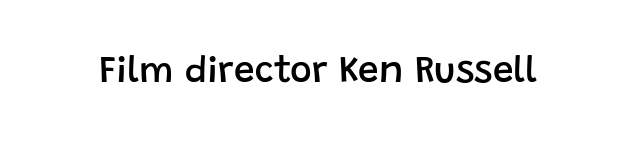
Q: Is the text bold? A: Semi-bold.
Q: Is the text italic (slanted)? A: No, it is upright.
Q: Is the typeface a serif or a sans-serif typeface? A: Sans-serif.
Q: Is the text underlined? A: No.
Q: Is the spacing between letters normal or unusually wide? A: Normal.
Q: Width (condensed, normal, or wide)? A: Normal.
Q: Stroke contrast? A: Low.
Q: x-height? A: Large.
Q: Monospaced? A: No.
